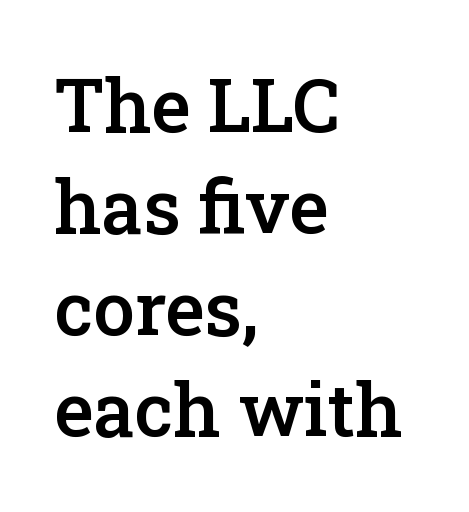
These lines are composed in type with serifs. The words here are not underlined. One-word summary of the alignment: left. Set as a demibold, roughly 600 on the weight scale. This sample uses an upright cut, with every glyph sitting square on the baseline.
